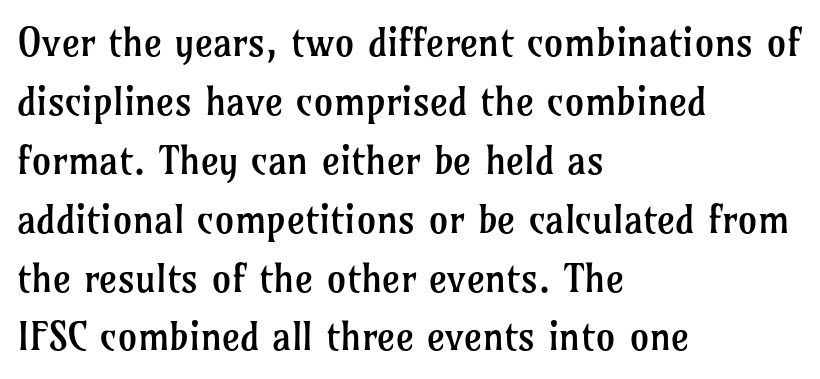
The image shows 39 px regular-weight serif type, upright; set left-aligned, normal line spacing (1.51x), normal letter spacing, not underlined; low stroke contrast and a medium x-height.
